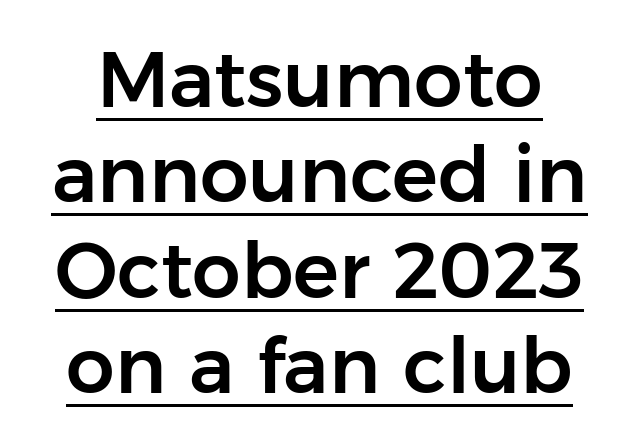
{"serif": "no", "italic": "no", "width": "normal", "stroke_contrast": "low", "x_height": "medium", "monospaced": "no", "underline": "yes", "line_spacing_ratio": 1.24, "letter_spacing": "normal", "letter_spacing_em": 0.0, "glyph_px": 77}
